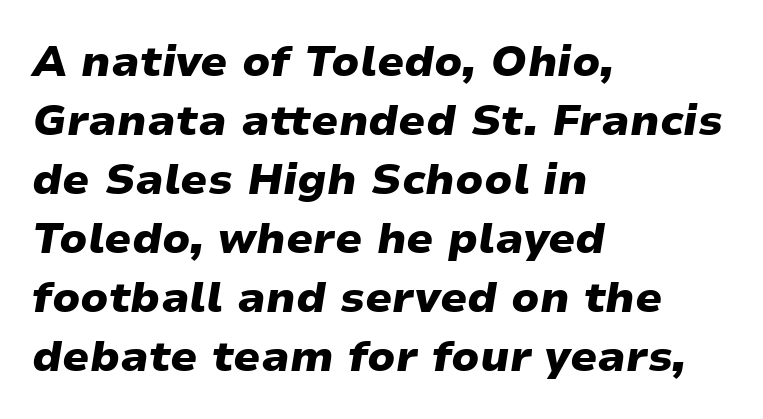
{"italic": "yes", "lean": "right", "slant_degrees": 9, "bold": "yes", "weight": "heavy", "width": "wide", "stroke_contrast": "low", "x_height": "medium", "monospaced": "no", "underline": "no", "align": "left", "line_spacing": "normal", "line_spacing_ratio": 1.37, "letter_spacing": "normal", "letter_spacing_em": 0.0, "glyph_px": 43}
